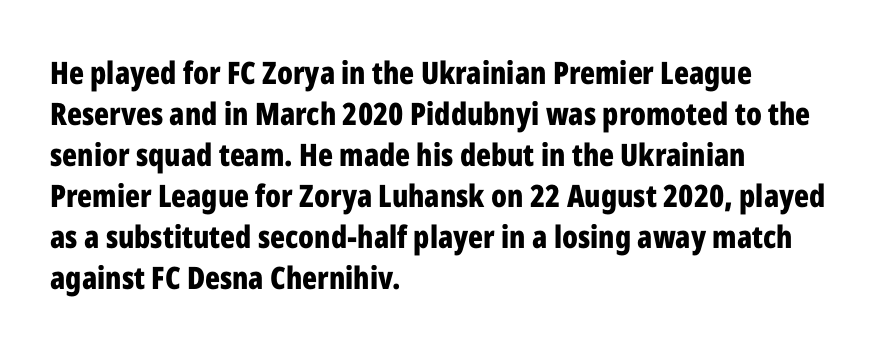
Students, this is bold: see how much ink each stroke carries. The letters advance in unequal steps, a hallmark of proportional type. The rendering uses a moderate line-height, typical for paragraphs. Nobody touched the tracking dial on this one. Upright lettering throughout. This rendering features lettering with no underline.
